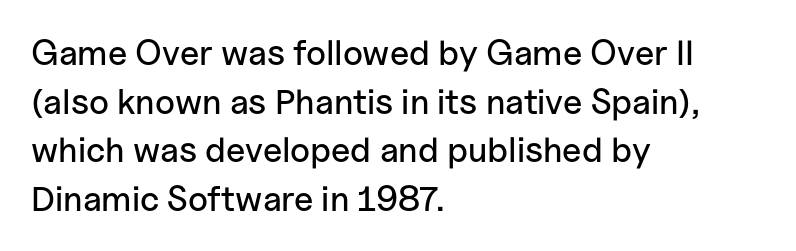
What's the leading like? Ordinary, nothing unusual. Clear beneath every line of the passage. Font category for this specimen: sans-serif. The paragraph shown leans on its left margin. Each letter keeps its own natural width here, so spacing adapts to shape. This rendering leaves character spacing at its baseline value.
